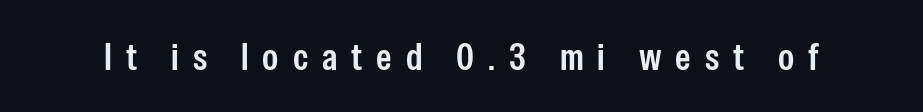
{"serif": "no", "italic": "no", "width": "condensed", "stroke_contrast": "low", "x_height": "medium", "monospaced": "no", "underline": "no", "letter_spacing": "wide", "letter_spacing_em": 0.36, "glyph_px": 39}
